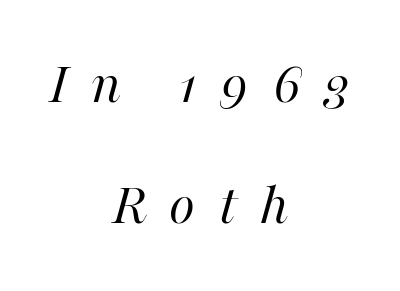
Q: Is the text bold? A: No.
Q: Is the text italic (slanted)? A: Yes, it leans right by about 16 degrees.
Q: Is the text underlined? A: No.
Q: How is the paragraph aligned? A: Centered.
Q: Is the spacing between letters normal or unusually wide? A: Unusually wide.
Q: Is the spacing between lines tight, normal or loose? A: Loose.
Q: Width (condensed, normal, or wide)? A: Normal.
Q: Stroke contrast? A: High.
Q: x-height? A: Medium.
Q: Monospaced? A: No.
